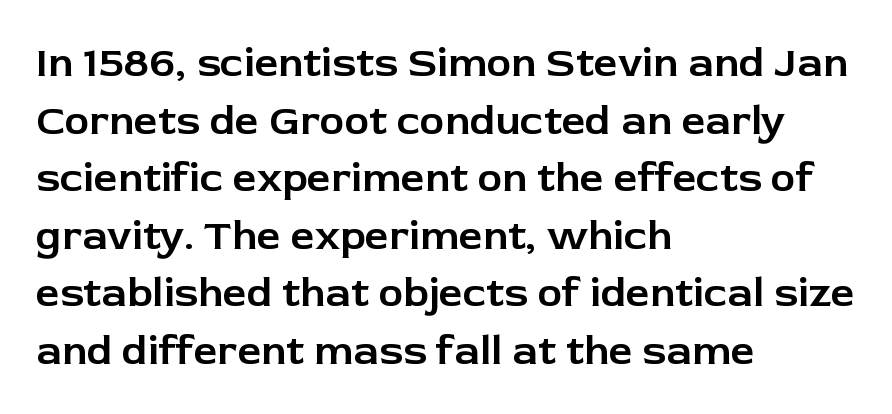
{"serif": "no", "italic": "no", "width": "normal", "stroke_contrast": "low", "x_height": "medium", "monospaced": "no", "underline": "no", "align": "left", "line_spacing": "normal", "line_spacing_ratio": 1.37, "letter_spacing": "normal", "letter_spacing_em": 0.0, "glyph_px": 42}
